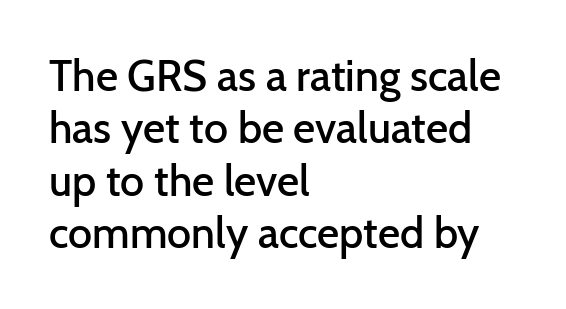
{"serif": "no", "italic": "no", "bold": "semi", "weight": "semibold", "width": "normal", "stroke_contrast": "low", "x_height": "medium", "monospaced": "no", "underline": "no", "align": "left", "line_spacing_ratio": 1.22, "letter_spacing": "normal", "letter_spacing_em": 0.0, "glyph_px": 43}
